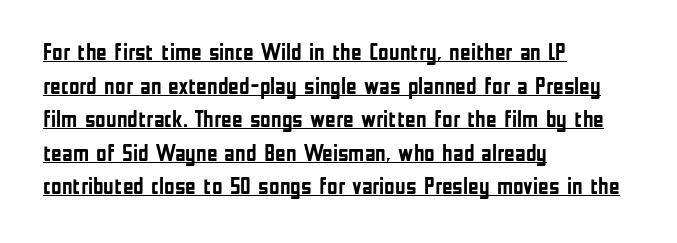
The passage shown has conventional tracking throughout. All the whitespace from short lines collects on the right. This is underlined copy, the kind a proofreader might mark for attention. If you drew a line through each stem, it would be perfectly vertical. These lines sit exactly where default settings would place them.
